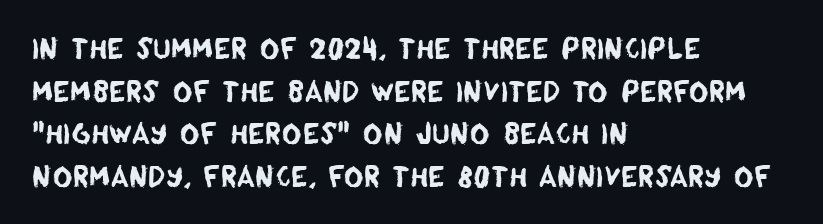
{"underline": "no", "align": "left", "line_spacing": "normal", "line_spacing_ratio": 1.58, "letter_spacing": "normal", "letter_spacing_em": 0.0, "glyph_px": 27}
